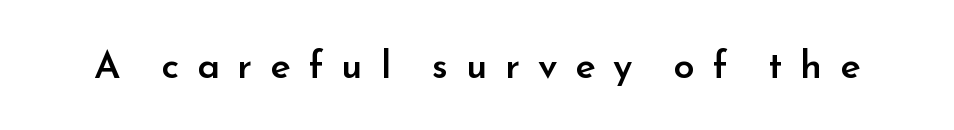
Classification — sans serif. What weight is shown? A semibold, between regular and bold. Only glyphs here, with clear space below each row. Posture: straight, roman, zero tilt. The tracking jumps out immediately: characters are airy and widely separated. Character widths vary here, with narrow letters taking less room than wide ones.
